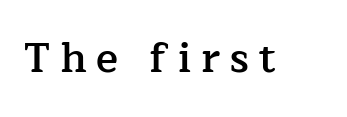
Q: Is the text bold? A: Semi-bold.
Q: Is the text italic (slanted)? A: No, it is upright.
Q: Is the typeface a serif or a sans-serif typeface? A: Serif.
Q: Is the text underlined? A: No.
Q: Is the spacing between letters normal or unusually wide? A: Unusually wide.
Q: Width (condensed, normal, or wide)? A: Normal.
Q: Stroke contrast? A: Low.
Q: x-height? A: Medium.
Q: Monospaced? A: No.
